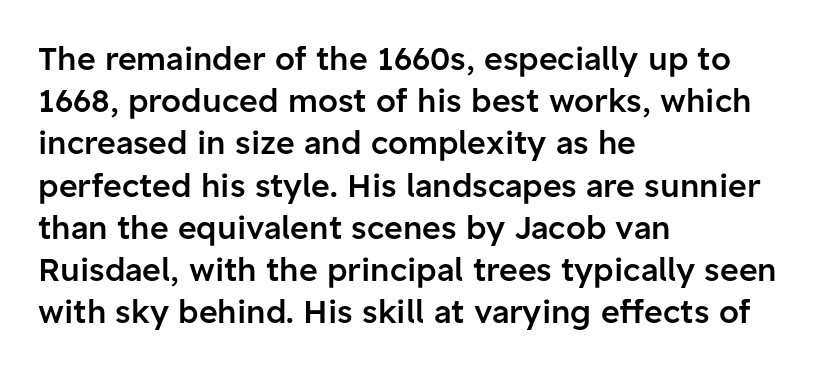
{"serif": "no", "italic": "no", "bold": "semi", "weight": "semibold", "width": "normal", "stroke_contrast": "low", "x_height": "medium", "monospaced": "no", "underline": "no", "align": "left", "line_spacing": "normal", "line_spacing_ratio": 1.32, "letter_spacing": "normal", "letter_spacing_em": 0.0, "glyph_px": 32}
